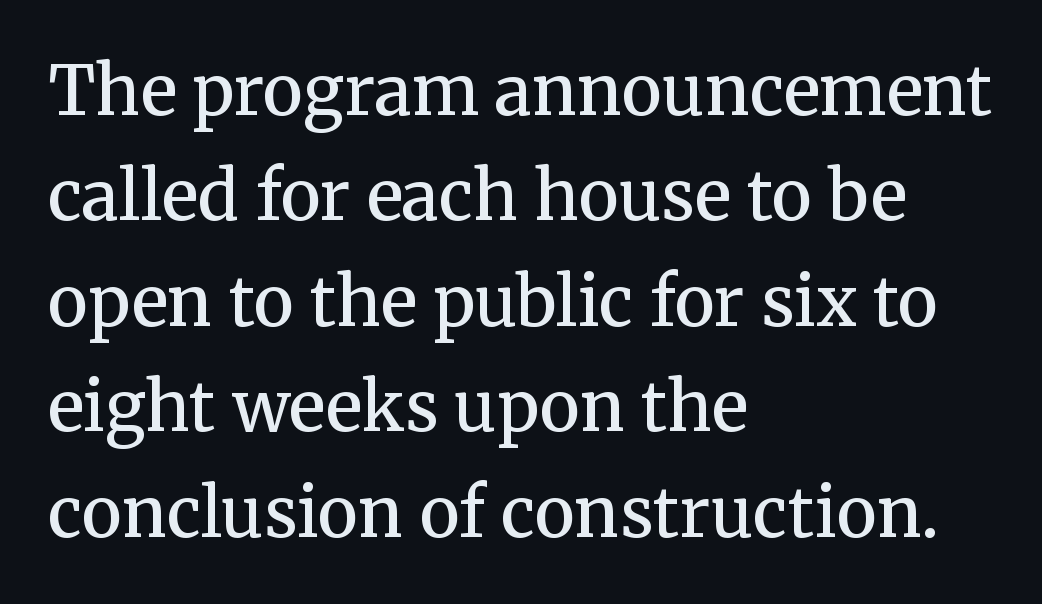
The image shows 68 px semibold serif type, upright; set left-aligned, normal line spacing (1.55x), normal letter spacing, not underlined; medium stroke contrast and a medium x-height.
